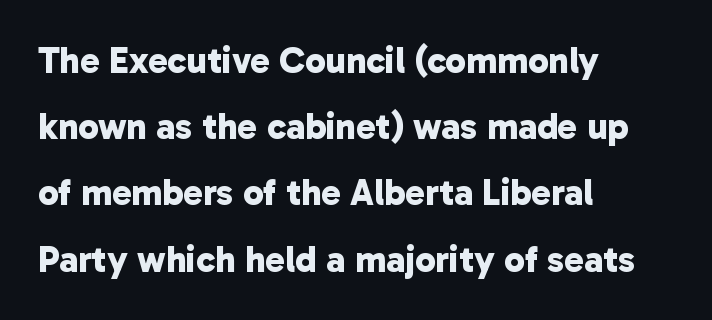
{"serif": "no", "bold": "yes", "weight": "bold", "width": "normal", "stroke_contrast": "low", "x_height": "medium", "monospaced": "no", "underline": "no", "align": "left", "line_spacing_ratio": 1.79, "letter_spacing": "normal", "letter_spacing_em": 0.0, "glyph_px": 37}
